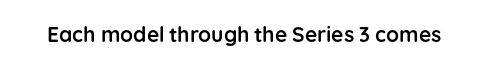
{"italic": "no", "bold": "yes", "underline": "no", "letter_spacing": "normal", "letter_spacing_em": 0.0, "glyph_px": 21}
